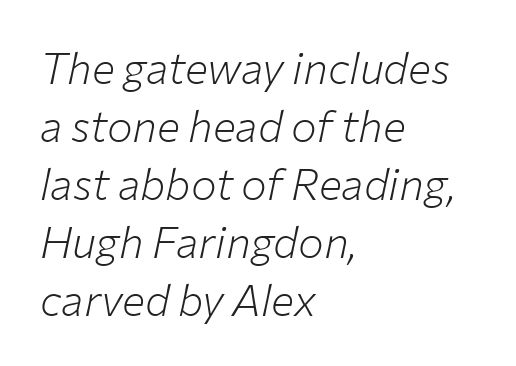
The image shows 43 px light type, italic (leaning right); set left-aligned, normal line spacing (1.35x), normal letter spacing, not underlined; low stroke contrast and a medium x-height.
